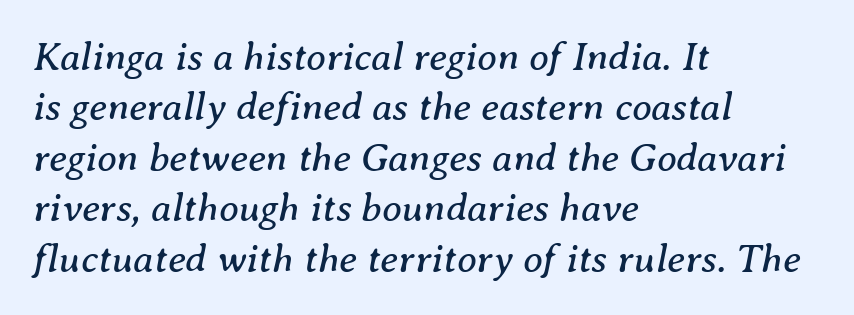
Heft: none added — not bold. Slant detected: the letters are inclined. Check where the strokes stop: tiny serifs finish them off. Quick note: underline off.
